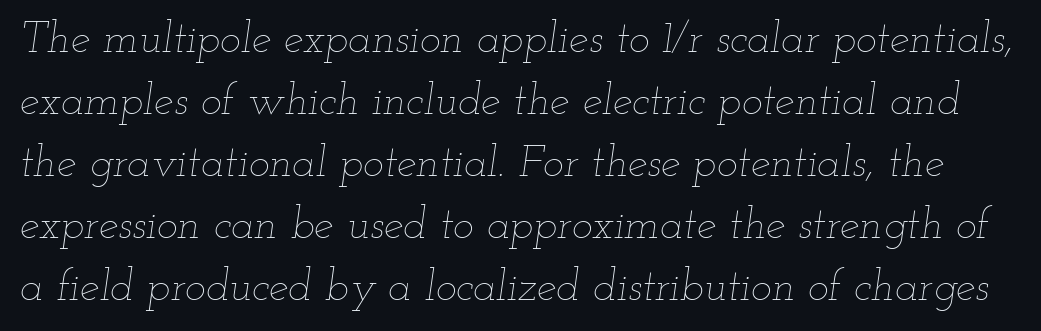
{"italic": "yes", "lean": "right", "slant_degrees": 12, "bold": "no", "weight": "thin", "width": "wide", "stroke_contrast": "low", "x_height": "small", "monospaced": "no", "underline": "no", "line_spacing": "normal", "line_spacing_ratio": 1.41, "letter_spacing": "normal", "letter_spacing_em": 0.0, "glyph_px": 44}
